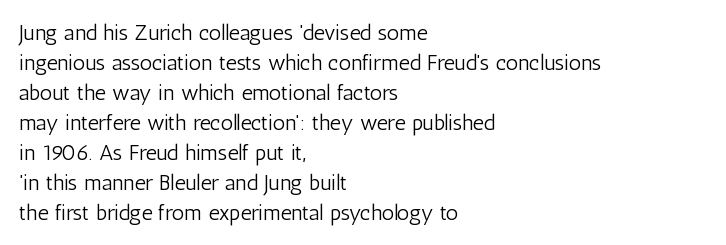
The image shows 22 px text type, upright; set left-aligned, normal line spacing (1.36x), normal letter spacing, not underlined.
